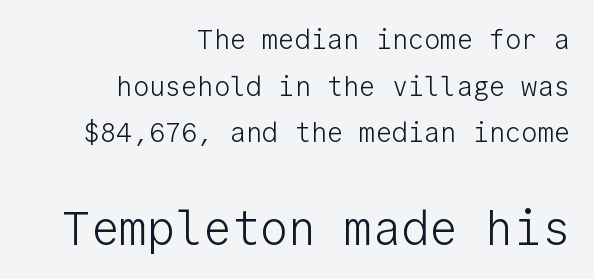
The image shows 47 px light sans-serif type, upright, monospaced; set right-aligned, line spacing 1.73x, normal letter spacing, not underlined; the second (bottom) block is 1.74x larger; low stroke contrast and a medium x-height.
